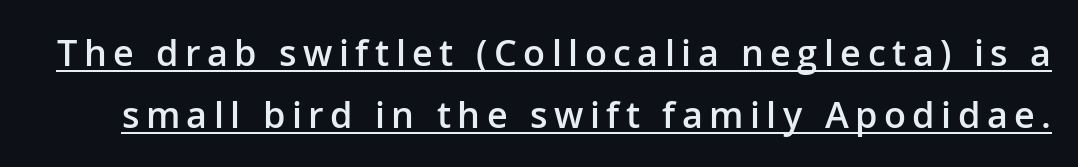
Typographic density is moderately raised because the face is semibold. Here the designer chose a conventional face with non-uniform glyph widths. Does the lettering tilt? It doesn't — this is upright. Grotesque or geometric, the face here clearly has no serifs. Does a line run under the words? Yes, clearly.
